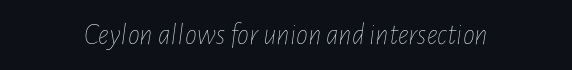
The image shows 30 px thin, condensed type, italic (leaning right); set centered, normal letter spacing, not underlined; low stroke contrast and a medium x-height.
